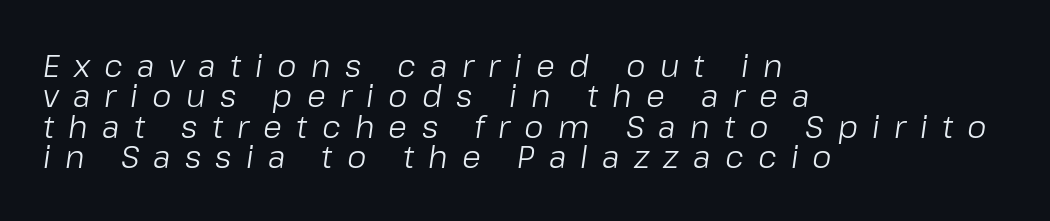
Q: Is the text bold? A: No.
Q: Is the text italic (slanted)? A: Yes, it leans right by about 8 degrees.
Q: Is the text underlined? A: No.
Q: How is the paragraph aligned? A: Left-aligned.
Q: Is the spacing between letters normal or unusually wide? A: Unusually wide.
Q: Is the spacing between lines tight, normal or loose? A: Tight.
Q: Width (condensed, normal, or wide)? A: Normal.
Q: Stroke contrast? A: Low.
Q: x-height? A: Medium.
Q: Monospaced? A: No.
